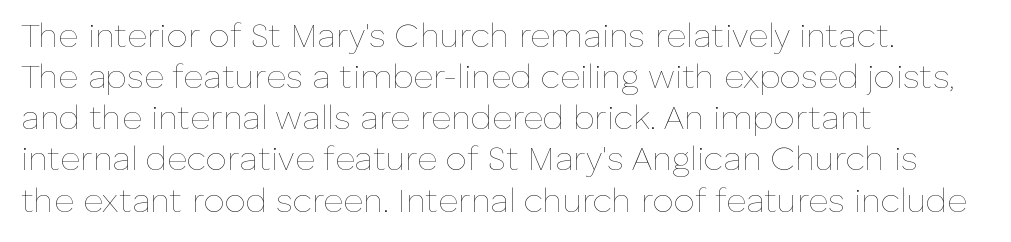
A quiet, ordinary-to-light weight characterises the typeface. The face used here is rendered with its standard letterfit. This sample is left-justified, so line endings fall wherever the words run out. No italicization has been applied; the sample stays upright.
